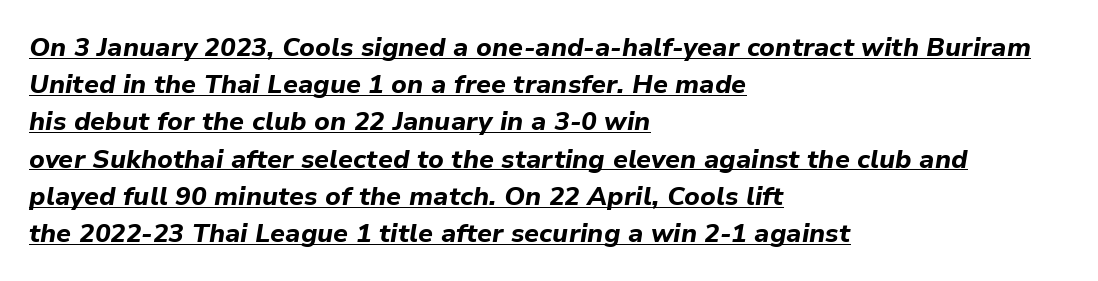
The image shows 26 px bold type, italic (leaning right); set left-aligned, normal line spacing (1.43x), normal letter spacing, underlined.
